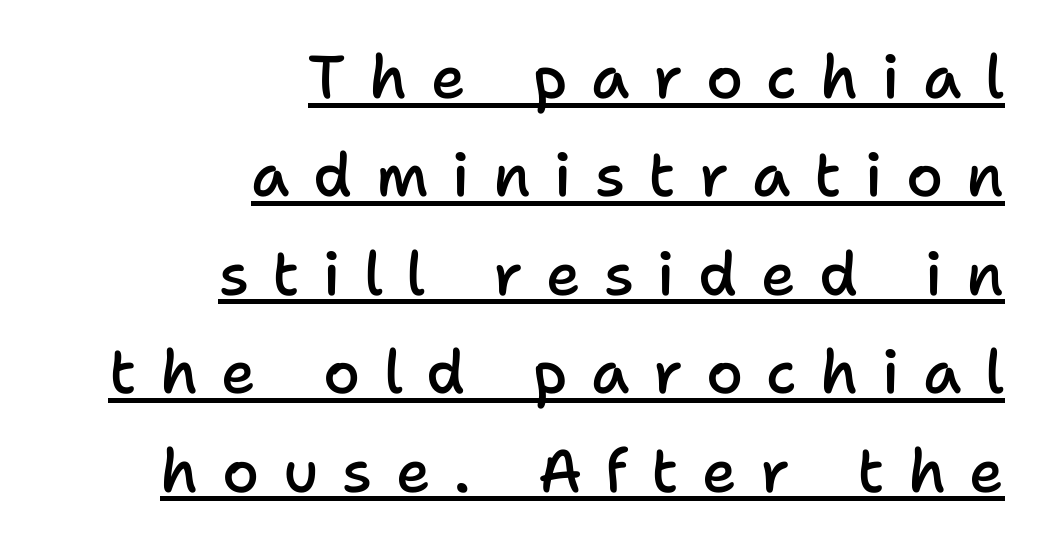
These lines sit exactly where default settings would place them. Do the characters align in a grid? No, the font is proportional. Are there feet on the stems? There aren't — it's a sans. The face used here is rendered with a markedly widened letterfit. Designer's note — italics off, roman on.
